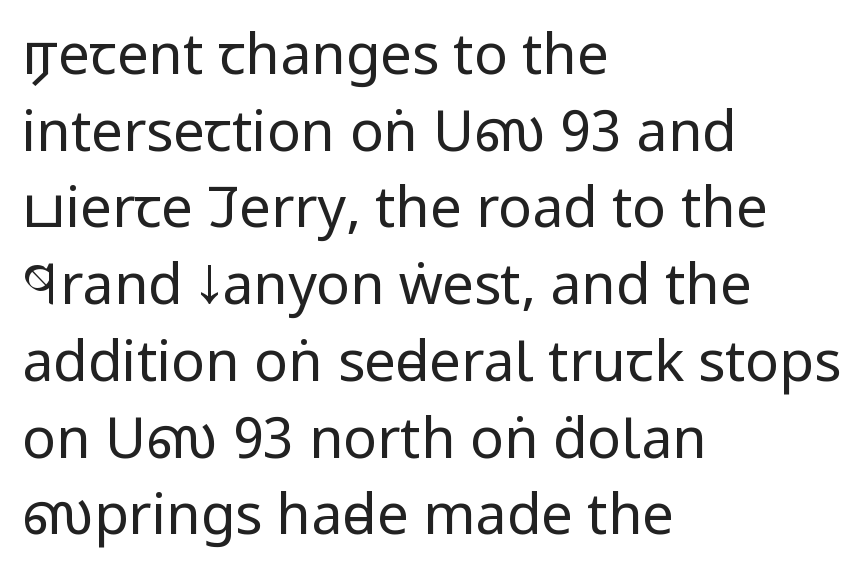
Check the space under the baseline: it is left empty. Observe the ordinary spacing: letters are neighbours, not strangers. These lines are composed in type without serifs. Upright lettering throughout.
